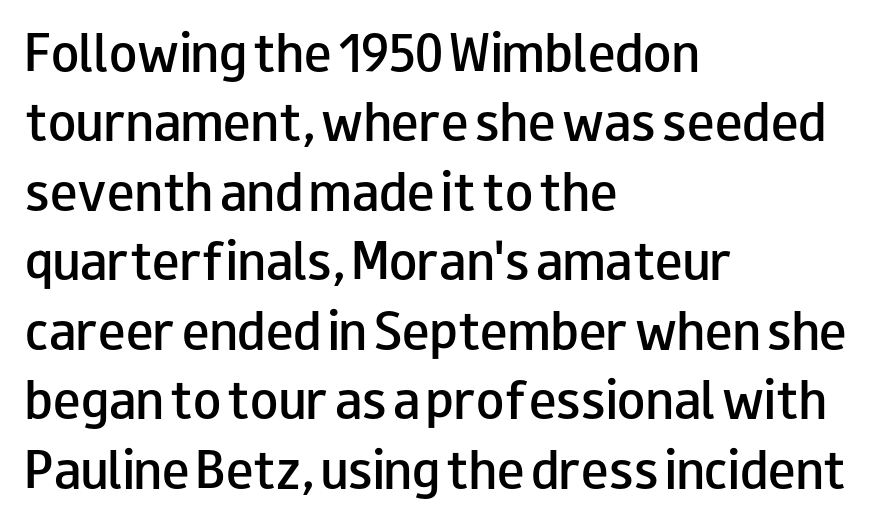
Letterform terminals end flat and unadorned throughout the passage. You could not count columns in this text — the font is proportionally spaced. How are the letters spaced? Ordinarily, with no added tracking. The space directly below the letters is spotless.
